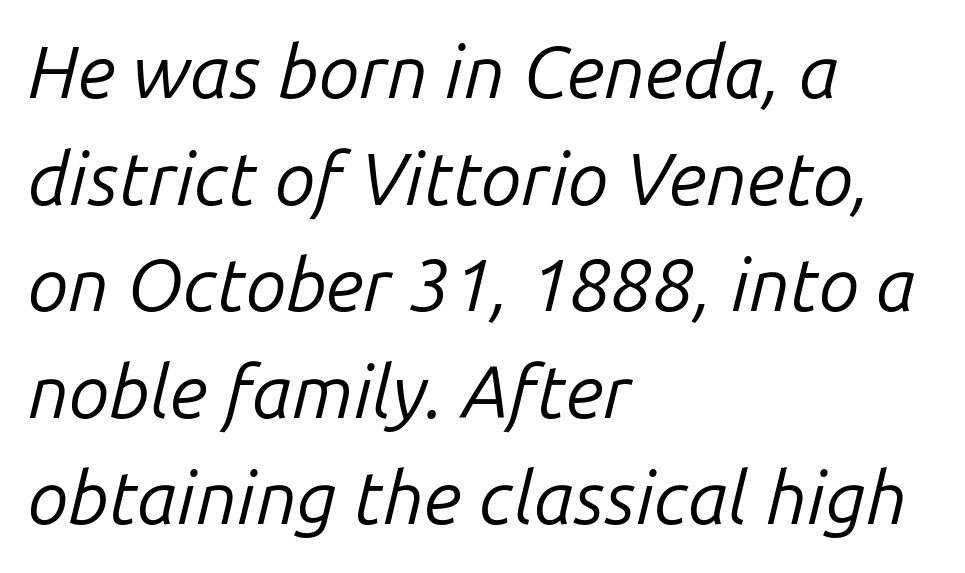
The image shows 74 px regular-weight type, italic (leaning right); set left-aligned, normal line spacing (1.44x), normal letter spacing, not underlined; low stroke contrast and a medium x-height.
